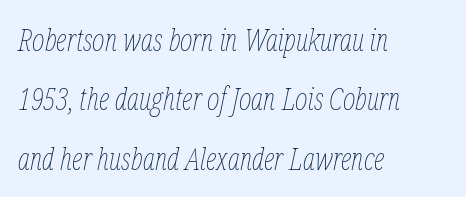
The lines are quadded left. Type without underlining. Compared with ordinary roman type, these characters are visibly tilted. The font is comparable to plain body text, perhaps lighter. Looks like regular typesetting: each glyph gets only the width it needs. You could fit nearly another row in the gap between these rows.
